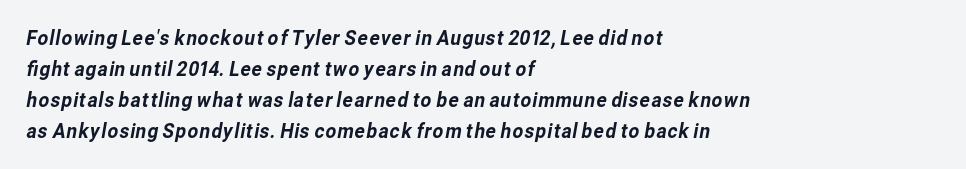
{"underline": "no", "align": "left", "line_spacing": "normal", "line_spacing_ratio": 1.47, "letter_spacing": "normal", "letter_spacing_em": 0.0, "glyph_px": 21}
